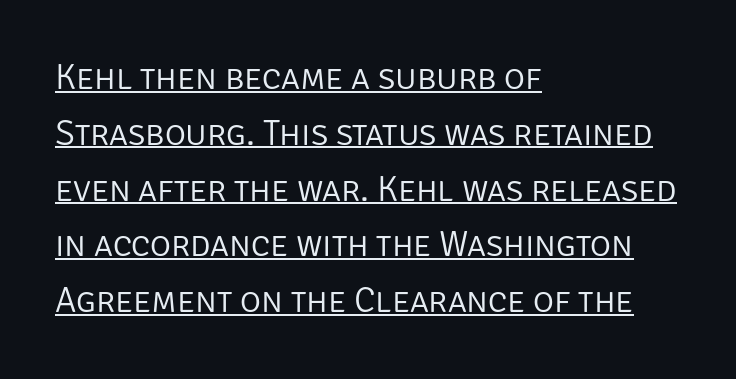
Reading down the block, your eye returns to a fixed left position each line. Letters have the restrained weight of plain body copy at most. The rendering uses a moderate line-height, typical for paragraphs. The lettering holds an erect, upright posture throughout. Spacing between characters is what you'd get straight out of the box. The letters advance in unequal steps, a hallmark of proportional type.
